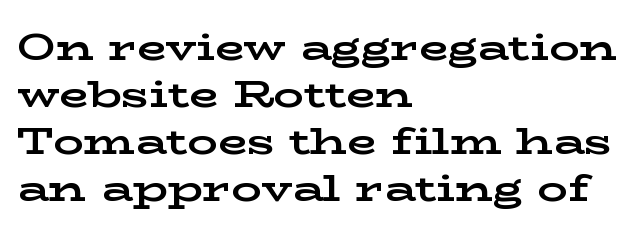
Q: Is the text bold? A: Yes.
Q: Is the text italic (slanted)? A: No, it is upright.
Q: Is the typeface a serif or a sans-serif typeface? A: Serif.
Q: Is the text underlined? A: No.
Q: How is the paragraph aligned? A: Left-aligned.
Q: Is the spacing between letters normal or unusually wide? A: Normal.
Q: Width (condensed, normal, or wide)? A: Wide.
Q: Stroke contrast? A: Low.
Q: x-height? A: Medium.
Q: Monospaced? A: No.
